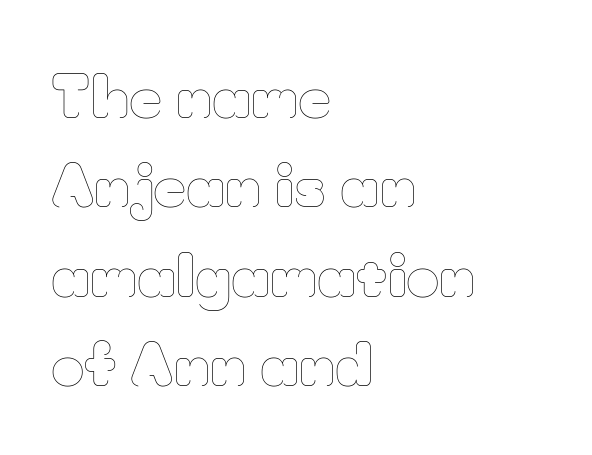
{"italic": "no", "bold": "no", "weight": "thin", "width": "normal", "stroke_contrast": "low", "x_height": "small", "monospaced": "no", "underline": "no", "align": "left", "line_spacing": "normal", "line_spacing_ratio": 1.57, "letter_spacing": "normal", "letter_spacing_em": 0.0, "glyph_px": 57}
